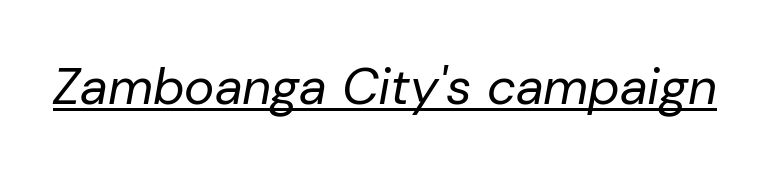
Q: Is the text bold? A: No.
Q: Is the text italic (slanted)? A: Yes, it leans right by about 10 degrees.
Q: Is the text underlined? A: Yes.
Q: Is the spacing between letters normal or unusually wide? A: Normal.
Q: Width (condensed, normal, or wide)? A: Normal.
Q: Stroke contrast? A: Low.
Q: x-height? A: Medium.
Q: Monospaced? A: No.
